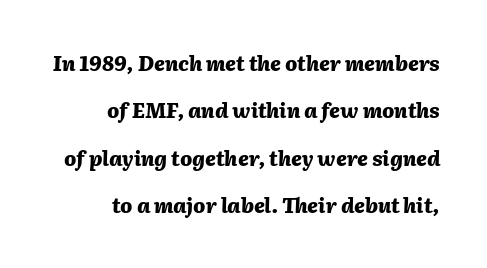
{"italic": "yes", "lean": "right", "slant_degrees": 2, "bold": "yes", "underline": "no", "align": "right", "line_spacing": "loose", "line_spacing_ratio": 2.37, "letter_spacing": "normal", "letter_spacing_em": 0.0, "glyph_px": 20}
